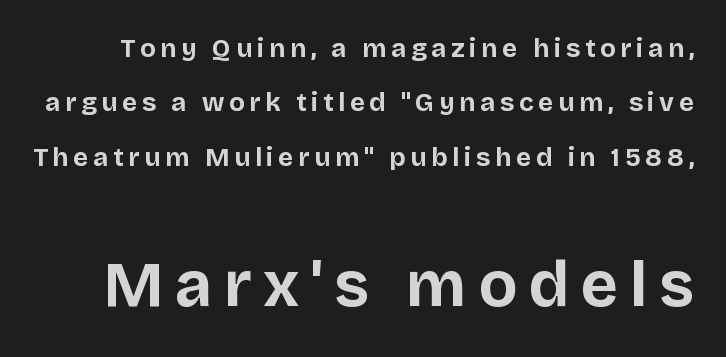
Q: Is the text bold? A: Yes.
Q: Is the text italic (slanted)? A: No, it is upright.
Q: Is the typeface a serif or a sans-serif typeface? A: Sans-serif.
Q: Is the text underlined? A: No.
Q: Is the spacing between lines tight, normal or loose? A: Loose.
Q: Which block of text is set in a larger size, the first (top) or the second (bottom)? A: The second (bottom) one.
Q: Width (condensed, normal, or wide)? A: Normal.
Q: Stroke contrast? A: Low.
Q: x-height? A: Large.
Q: Monospaced? A: No.
